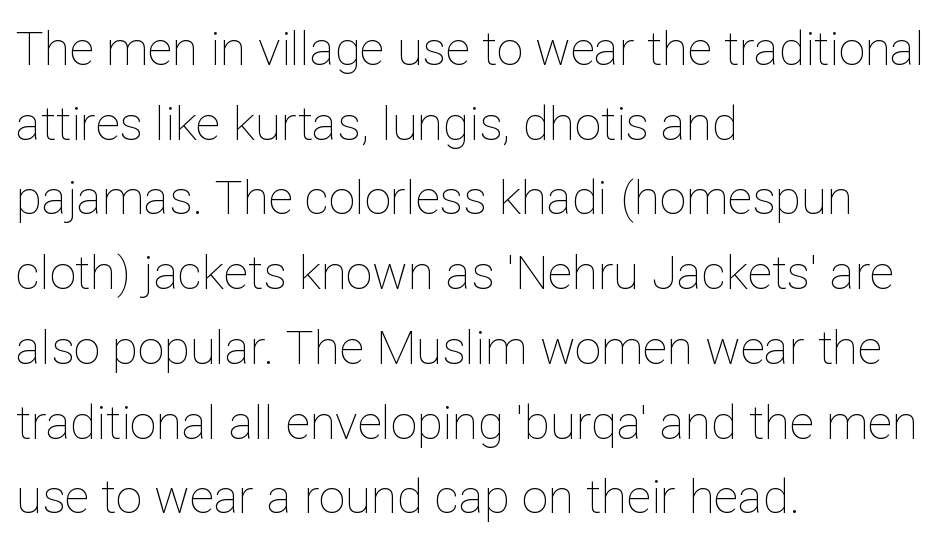
Think of a printed novel: that variable character pitch is what you see here. No letter is thick-stroked: the sample isn't bold. A typesetter would call this zero additional tracking. Type without underlining. If you measured baseline to baseline, you'd find a middling distance.
